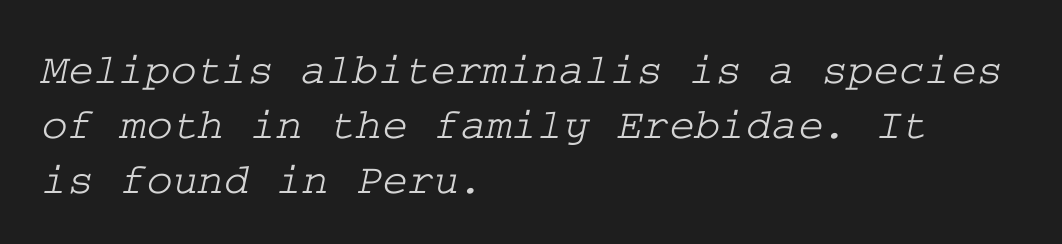
{"serif": "yes", "width": "wide", "stroke_contrast": "low", "x_height": "medium", "underline": "no", "align": "left", "line_spacing": "normal", "line_spacing_ratio": 1.25, "letter_spacing": "normal", "letter_spacing_em": 0.0, "glyph_px": 44}
